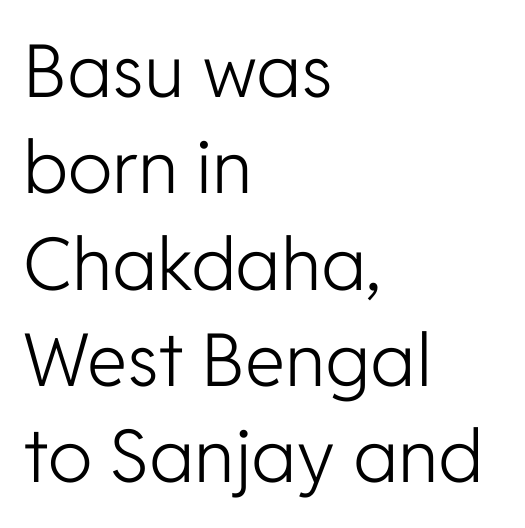
Quick note: underline off. A typesetter would call this proportional, since set widths differ per character. Line starts are locked; line ends wander. Rows of type keep a routine distance in the vertical direction. Every character sits straight up, as roman type does. Heaviness? Minimal to ordinary, like unemphasized prose.
